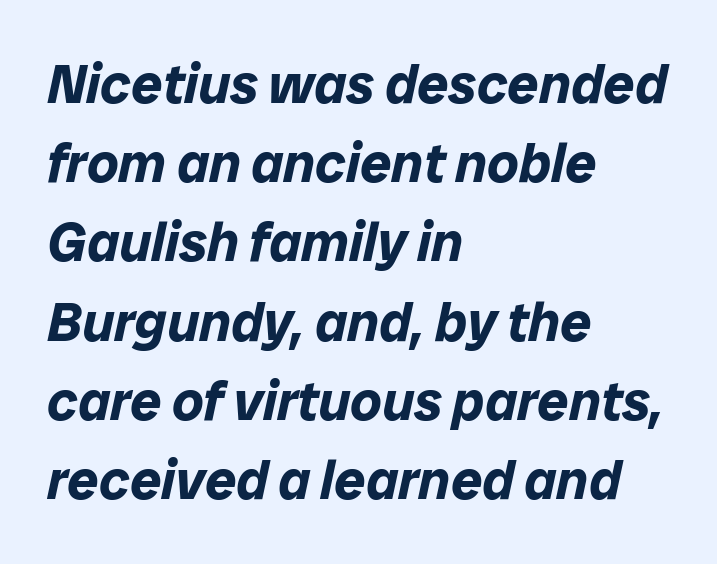
The image shows 55 px bold type, italic (leaning right); set left-aligned, normal line spacing (1.44x), normal letter spacing, not underlined; low stroke contrast and a medium x-height.
